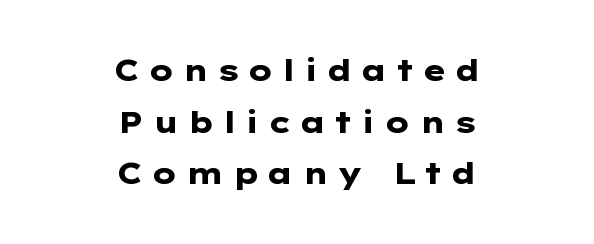
There is plenty of visible air inserted between adjacent glyphs. The strokes are fattened all the way to bold. Glance below the letters and you will spot only blank space. Each line is balanced around a shared central axis. If you drew a line through each stem, it would be perfectly vertical.
